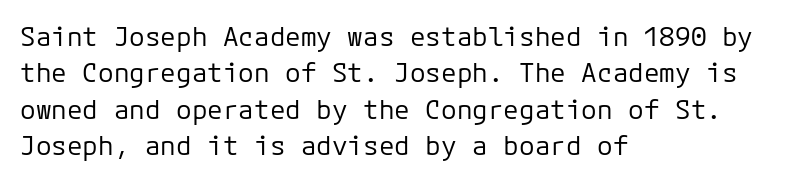
The image shows 26 px text type, upright; set left-aligned, normal line spacing (1.4x), normal letter spacing, not underlined.
